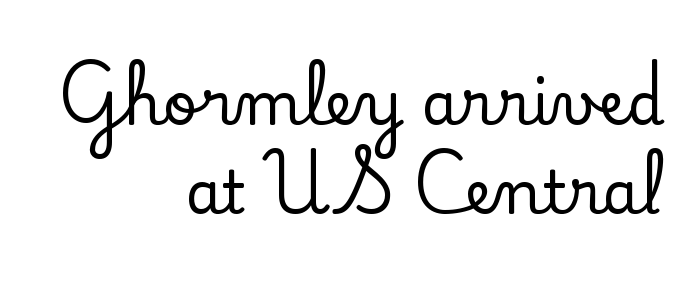
{"serif": "yes", "italic": "no", "width": "normal", "stroke_contrast": "low", "x_height": "small", "monospaced": "no", "underline": "no", "align": "right", "line_spacing": "normal", "line_spacing_ratio": 1.49, "letter_spacing": "normal", "letter_spacing_em": 0.0, "glyph_px": 60}
